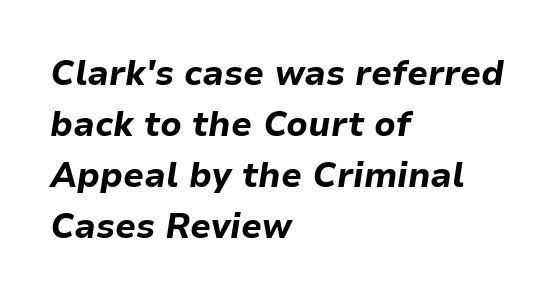
Q: Is the text bold? A: Yes.
Q: Is the text italic (slanted)? A: Yes, it leans right by about 9 degrees.
Q: Is the text underlined? A: No.
Q: How is the paragraph aligned? A: Left-aligned.
Q: Is the spacing between letters normal or unusually wide? A: Normal.
Q: Is the spacing between lines tight, normal or loose? A: Normal.
Q: Width (condensed, normal, or wide)? A: Normal.
Q: Stroke contrast? A: Low.
Q: x-height? A: Medium.
Q: Monospaced? A: No.
